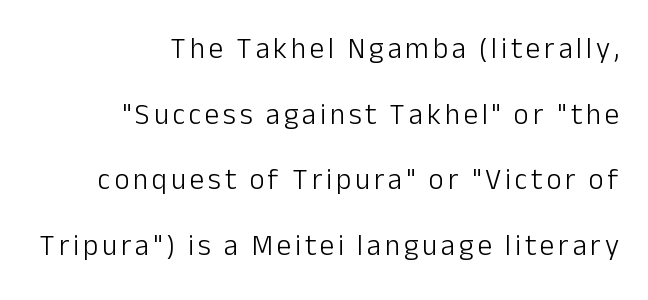
The characters are drawn with everyday or finer stroke widths. Every row of glyphs terminates at an identical x-position on the right. The text was rendered using a sans face with plain stroke endings. The font's upright variant was chosen for this text. You could not count columns in this text — the font is proportionally spaced. Reading down the column, the eye jumps a long way to each next line.
